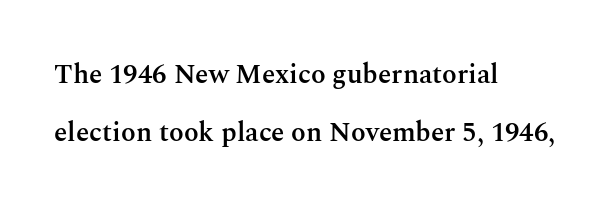
In terms of leading, this rendering errs on the spacious side. Words appear dense and cohesive because spacing is normal. Its strokes are somewhat broadened, the hallmark of semibold type. The space beneath each line is pristine and unruled. A typesetter would mark this as roman, not italic.
